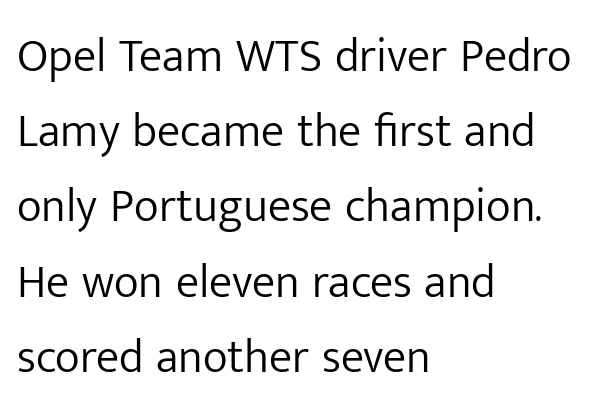
The lettering holds an erect, upright posture throughout. Each letter's strokes conclude bluntly, with no projecting serifs. Is this a heavy cut? Hardly; it is regular or lighter. Horizontal alignment here is leftward, the default for most running prose. Nothing unusual about the tracking: characters are spaced as the font intends.
